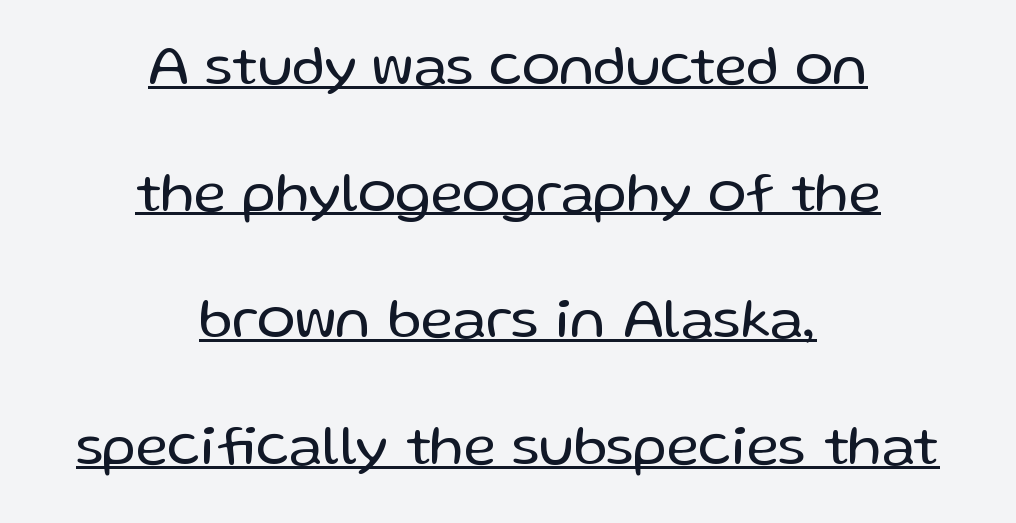
The image shows 57 px regular-weight sans-serif type, upright; set centered, loose line spacing (2.22x), normal letter spacing, underlined; low stroke contrast and a medium x-height.
